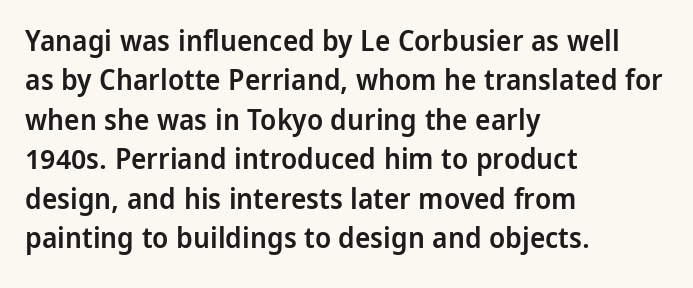
Q: Is the text bold? A: Semi-bold.
Q: Is the text italic (slanted)? A: No, it is upright.
Q: Is the typeface a serif or a sans-serif typeface? A: Sans-serif.
Q: Is the text underlined? A: No.
Q: How is the paragraph aligned? A: Left-aligned.
Q: Is the spacing between letters normal or unusually wide? A: Normal.
Q: Is the spacing between lines tight, normal or loose? A: Normal.
Q: Width (condensed, normal, or wide)? A: Normal.
Q: Stroke contrast? A: Low.
Q: x-height? A: Medium.
Q: Monospaced? A: No.
